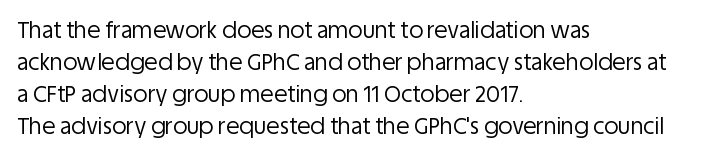
{"italic": "no", "bold": "no", "underline": "no", "align": "left", "line_spacing": "normal", "line_spacing_ratio": 1.46, "letter_spacing": "normal", "letter_spacing_em": 0.0, "glyph_px": 22}
